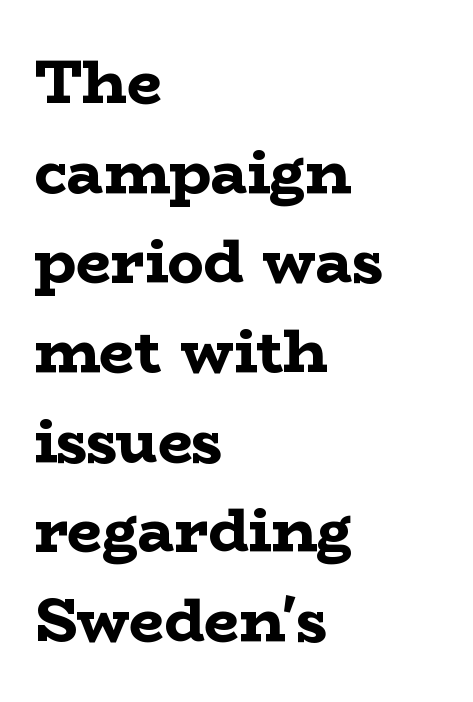
The image shows 61 px bold, wide serif type, upright; set left-aligned, normal line spacing (1.47x), normal letter spacing, not underlined; low stroke contrast and a medium x-height.
